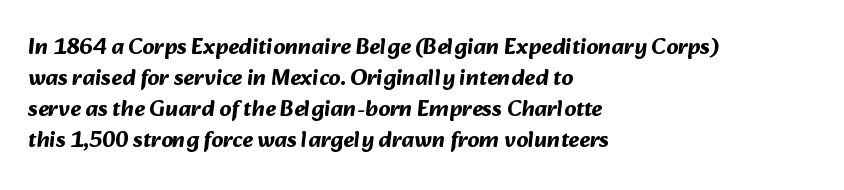
Q: Is the text bold? A: Yes.
Q: Is the text underlined? A: No.
Q: How is the paragraph aligned? A: Left-aligned.
Q: Is the spacing between letters normal or unusually wide? A: Normal.
Q: Is the spacing between lines tight, normal or loose? A: Normal.
